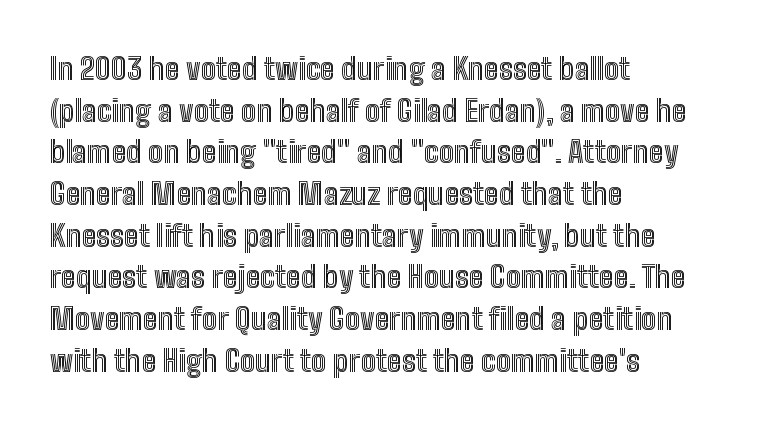
{"italic": "no", "width": "condensed", "x_height": "medium", "monospaced": "no", "underline": "no", "align": "left", "line_spacing": "normal", "line_spacing_ratio": 1.39, "letter_spacing": "normal", "letter_spacing_em": 0.0, "glyph_px": 30}
